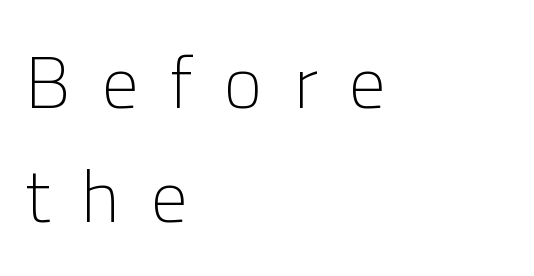
Q: Is the text bold? A: No.
Q: Is the text italic (slanted)? A: No, it is upright.
Q: Is the typeface a serif or a sans-serif typeface? A: Sans-serif.
Q: Is the text underlined? A: No.
Q: How is the paragraph aligned? A: Left-aligned.
Q: Is the spacing between letters normal or unusually wide? A: Unusually wide.
Q: Is the spacing between lines tight, normal or loose? A: Normal.
Q: Width (condensed, normal, or wide)? A: Normal.
Q: Stroke contrast? A: Low.
Q: x-height? A: Medium.
Q: Monospaced? A: No.
